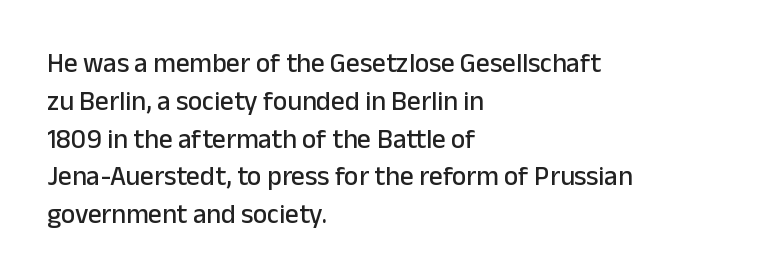
The image shows 27 px text type, upright; set left-aligned, normal line spacing (1.4x), normal letter spacing, not underlined.
